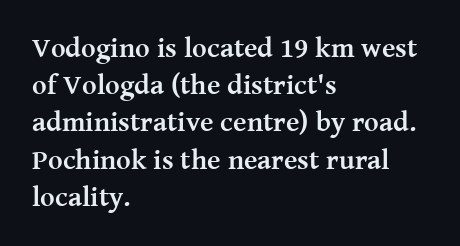
{"serif": "yes", "italic": "no", "bold": "yes", "weight": "semibold", "width": "normal", "stroke_contrast": "medium", "x_height": "medium", "monospaced": "no", "underline": "no", "align": "left", "line_spacing": "normal", "line_spacing_ratio": 1.33, "letter_spacing": "normal", "letter_spacing_em": 0.0, "glyph_px": 28}
